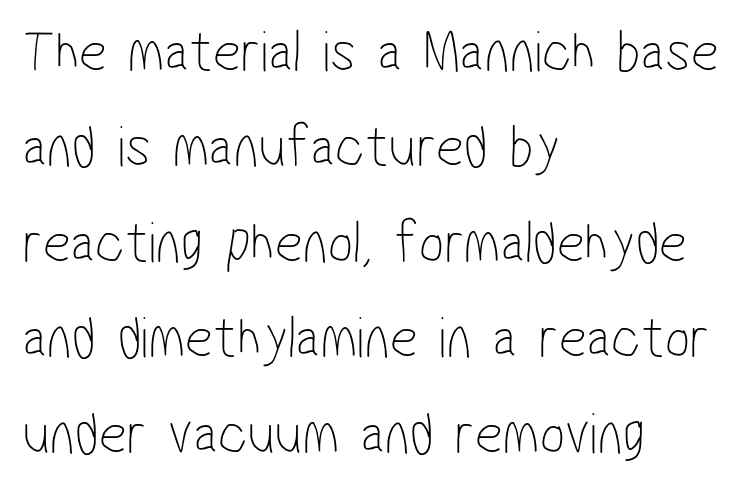
The image shows 60 px thin, condensed sans-serif type; set left-aligned, normal line spacing (1.59x), normal letter spacing, not underlined; low stroke contrast and a medium x-height.
